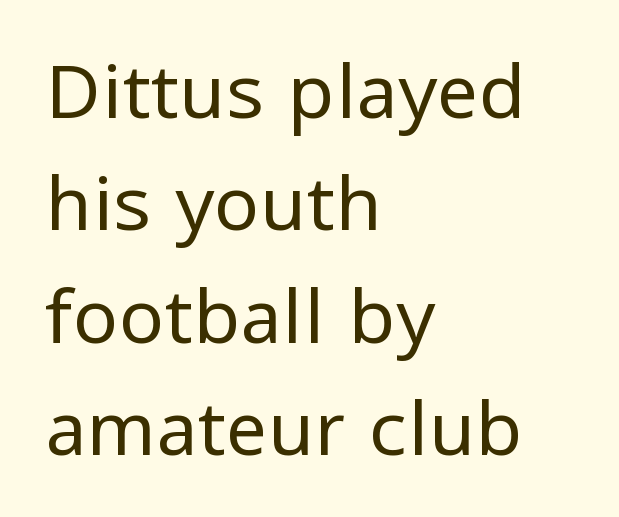
Q: Is the text bold? A: No.
Q: Is the text italic (slanted)? A: No, it is upright.
Q: Is the typeface a serif or a sans-serif typeface? A: Sans-serif.
Q: Is the text underlined? A: No.
Q: How is the paragraph aligned? A: Left-aligned.
Q: Is the spacing between letters normal or unusually wide? A: Normal.
Q: Is the spacing between lines tight, normal or loose? A: Normal.
Q: Width (condensed, normal, or wide)? A: Normal.
Q: Stroke contrast? A: Low.
Q: x-height? A: Medium.
Q: Monospaced? A: No.
